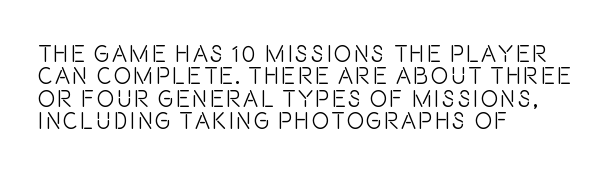
Q: Is the text bold? A: No.
Q: Is the text italic (slanted)? A: No, it is upright.
Q: Is the text underlined? A: No.
Q: How is the paragraph aligned? A: Left-aligned.
Q: Is the spacing between lines tight, normal or loose? A: Tight.
